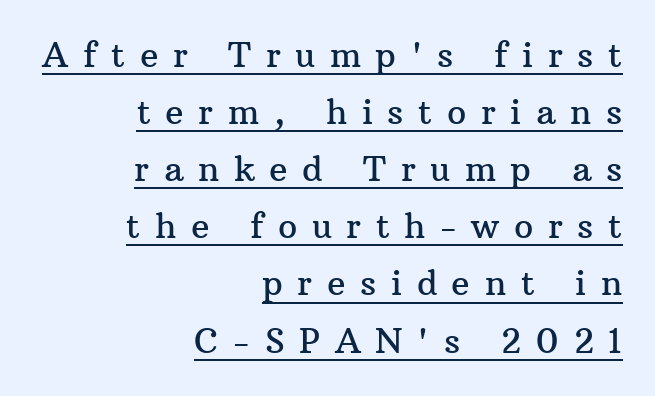
{"serif": "yes", "italic": "no", "width": "normal", "stroke_contrast": "medium", "x_height": "medium", "monospaced": "no", "underline": "yes", "align": "right", "line_spacing": "normal", "line_spacing_ratio": 1.68, "letter_spacing": "wide", "letter_spacing_em": 0.43, "glyph_px": 34}
